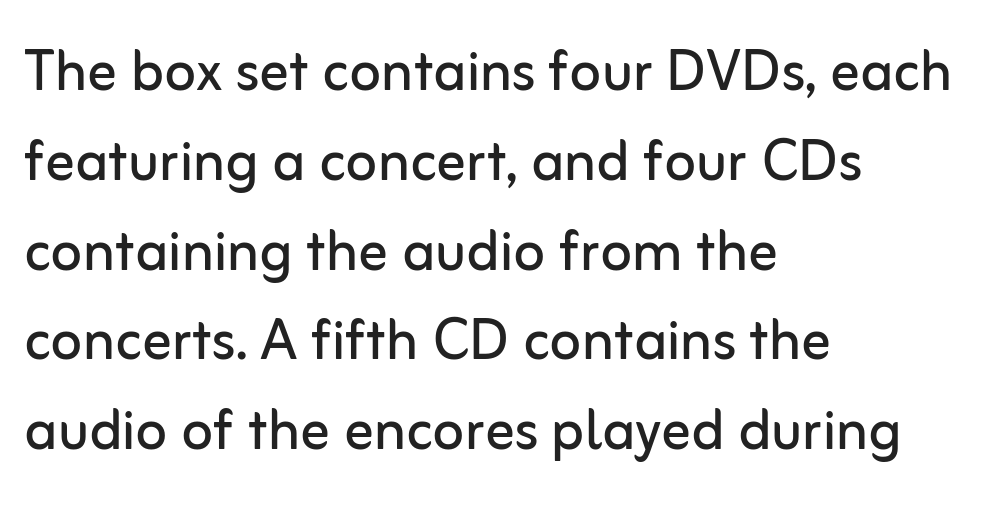
Q: Is the text bold? A: No.
Q: Is the text italic (slanted)? A: No, it is upright.
Q: Is the typeface a serif or a sans-serif typeface? A: Sans-serif.
Q: Is the text underlined? A: No.
Q: How is the paragraph aligned? A: Left-aligned.
Q: Is the spacing between letters normal or unusually wide? A: Normal.
Q: Width (condensed, normal, or wide)? A: Normal.
Q: Stroke contrast? A: Low.
Q: x-height? A: Medium.
Q: Monospaced? A: No.
